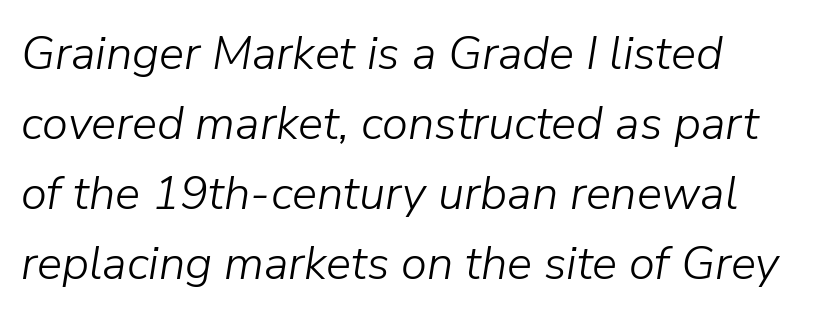
Q: Is the text bold? A: No.
Q: Is the text italic (slanted)? A: Yes, it leans right by about 9 degrees.
Q: Is the text underlined? A: No.
Q: How is the paragraph aligned? A: Left-aligned.
Q: Is the spacing between letters normal or unusually wide? A: Normal.
Q: Is the spacing between lines tight, normal or loose? A: Normal.
Q: Width (condensed, normal, or wide)? A: Normal.
Q: Stroke contrast? A: Low.
Q: x-height? A: Medium.
Q: Monospaced? A: No.
